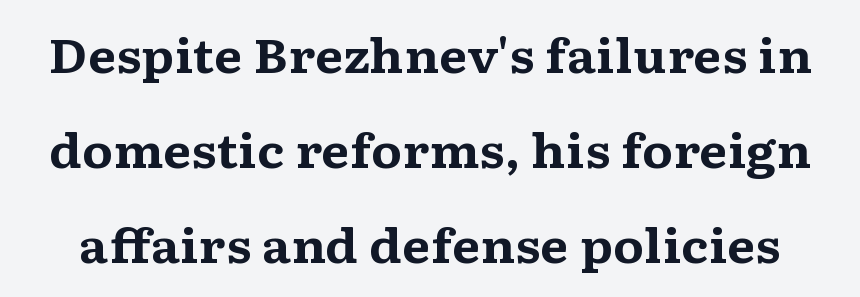
Q: Is the text bold? A: Yes.
Q: Is the text italic (slanted)? A: No, it is upright.
Q: Is the typeface a serif or a sans-serif typeface? A: Serif.
Q: Is the text underlined? A: No.
Q: Is the spacing between letters normal or unusually wide? A: Normal.
Q: Is the spacing between lines tight, normal or loose? A: Loose.
Q: Width (condensed, normal, or wide)? A: Wide.
Q: Stroke contrast? A: Medium.
Q: x-height? A: Medium.
Q: Monospaced? A: No.
